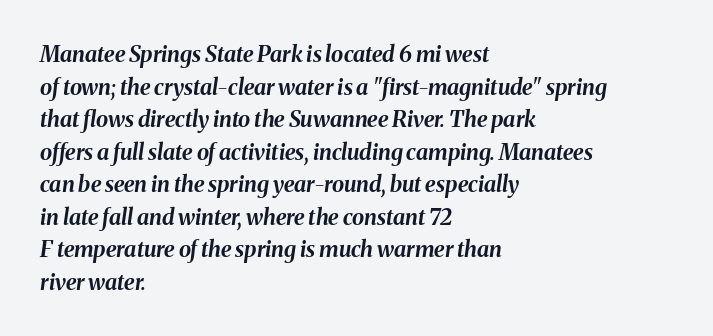
The image shows 22 px bold type, italic (leaning right); set left-aligned, normal line spacing (1.48x), normal letter spacing, not underlined.
